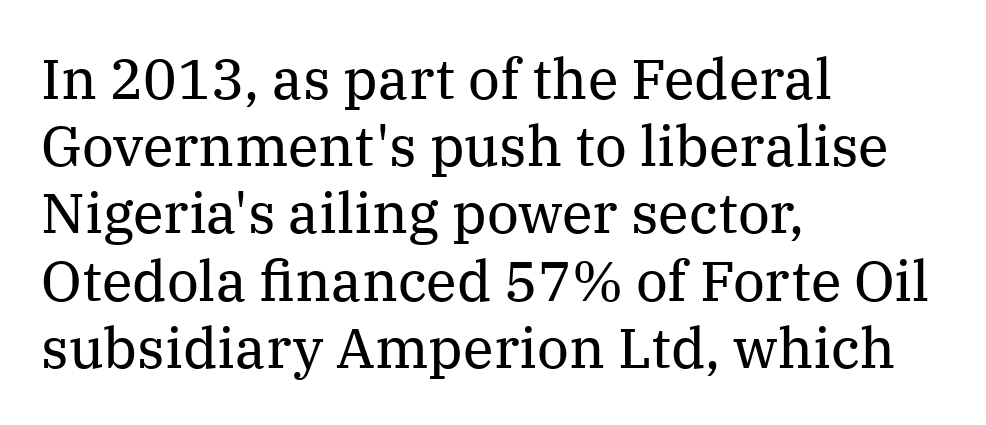
Q: Is the text bold? A: No.
Q: Is the text italic (slanted)? A: No, it is upright.
Q: Is the typeface a serif or a sans-serif typeface? A: Serif.
Q: Is the text underlined? A: No.
Q: How is the paragraph aligned? A: Left-aligned.
Q: Is the spacing between letters normal or unusually wide? A: Normal.
Q: Width (condensed, normal, or wide)? A: Normal.
Q: Stroke contrast? A: Medium.
Q: x-height? A: Medium.
Q: Monospaced? A: No.
